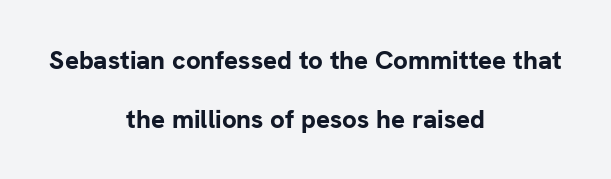
Q: Is the text bold? A: Yes.
Q: Is the text italic (slanted)? A: No, it is upright.
Q: Is the text underlined? A: No.
Q: How is the paragraph aligned? A: Centered.
Q: Is the spacing between letters normal or unusually wide? A: Normal.
Q: Is the spacing between lines tight, normal or loose? A: Loose.
